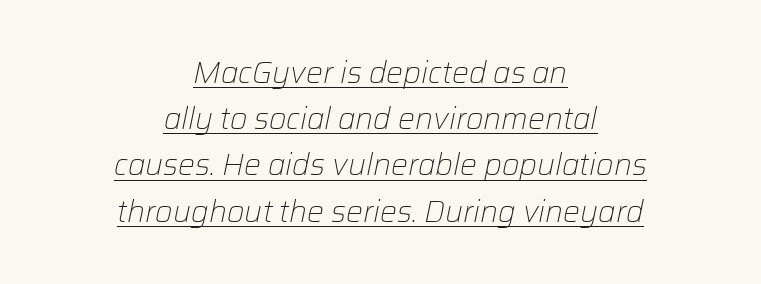
{"italic": "yes", "lean": "right", "slant_degrees": 12, "bold": "no", "weight": "light", "width": "normal", "stroke_contrast": "low", "x_height": "medium", "monospaced": "no", "underline": "yes", "align": "center", "line_spacing": "normal", "line_spacing_ratio": 1.54, "letter_spacing": "normal", "letter_spacing_em": 0.0, "glyph_px": 30}
